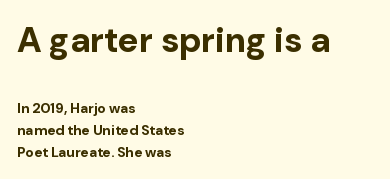
Q: Is the text bold? A: Yes.
Q: Is the text italic (slanted)? A: No, it is upright.
Q: Is the typeface a serif or a sans-serif typeface? A: Sans-serif.
Q: Is the text underlined? A: No.
Q: How is the paragraph aligned? A: Left-aligned.
Q: Is the spacing between letters normal or unusually wide? A: Normal.
Q: Is the spacing between lines tight, normal or loose? A: Normal.
Q: Which block of text is set in a larger size, the first (top) or the second (bottom)? A: The first (top) one.
Q: Width (condensed, normal, or wide)? A: Normal.
Q: Stroke contrast? A: Low.
Q: x-height? A: Medium.
Q: Monospaced? A: No.
